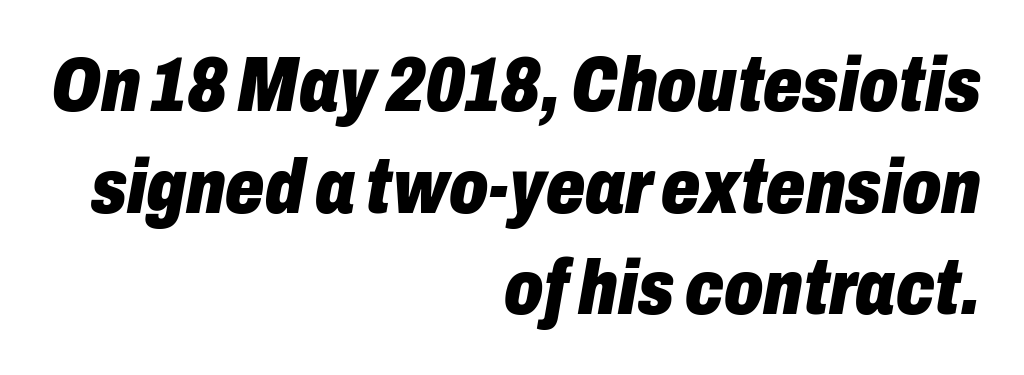
The image shows 77 px heavy, condensed type, italic (leaning right); set right-aligned, normal line spacing (1.32x), normal letter spacing, not underlined; low stroke contrast and a medium x-height.
